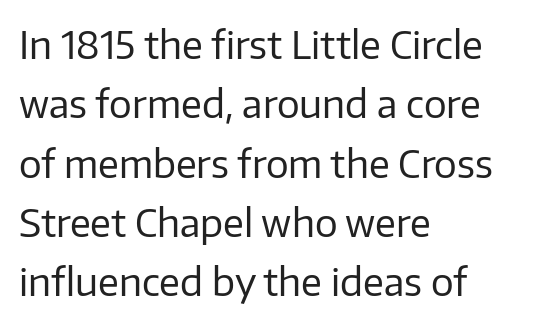
Honestly, the letter spacing is just normal — you wouldn't notice it. Caption: face not bold, strokes unweighted. The letters carry no serifs — their stems end cleanly without finishing strokes. Nope, not italic — everything's standing straight. A bare baseline throughout the passage.
